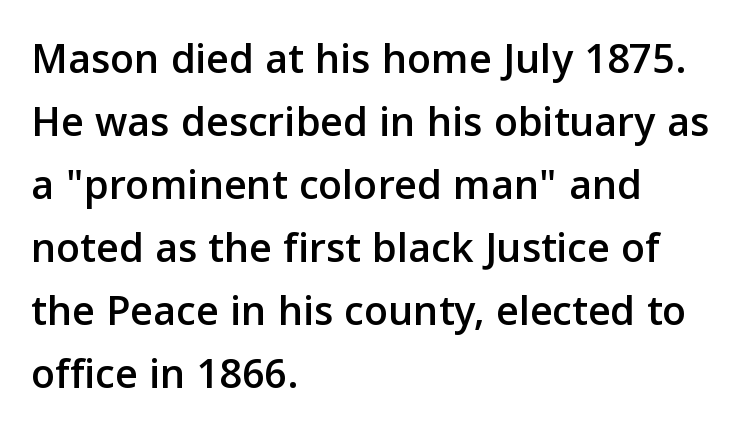
The image shows 44 px sans-serif type, upright; set left-aligned, normal line spacing (1.43x), normal letter spacing, not underlined; low stroke contrast and a medium x-height.
